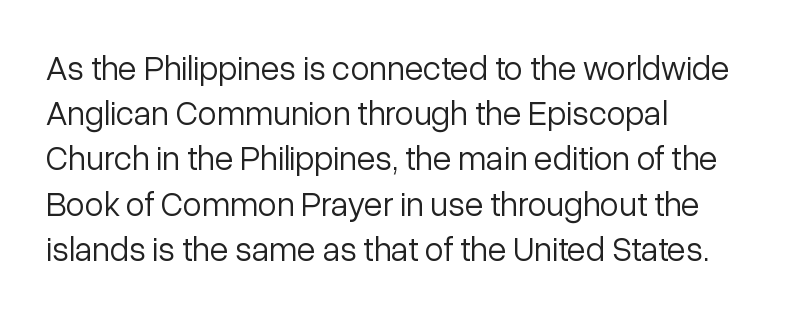
Quick note: interline space is typical. Layout note: lines flush left. The characters are drawn with everyday or finer stroke widths. Think of a printed novel: that variable character pitch is what you see here. You could call the tracking neutral — neither tight nor loose.
